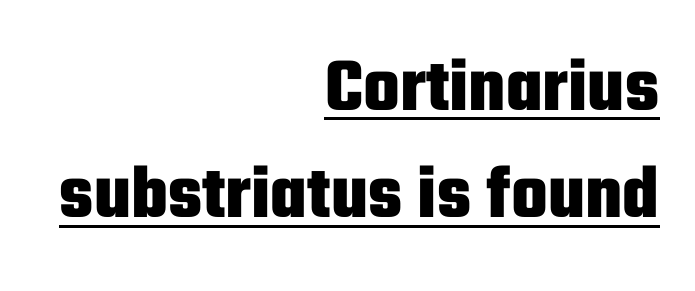
Underline: present. The rendering anchors every line to the right-hand side. This sample uses an upright cut, with every glyph sitting square on the baseline. Do the characters align in a grid? No, the font is proportional. Here the glyphs are tracked normally, forming tight word shapes.
